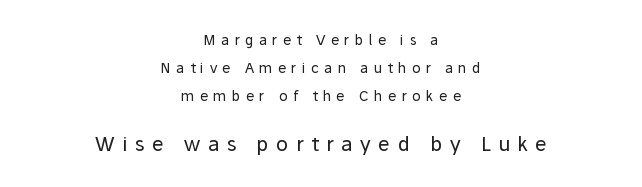
The characters are drawn with everyday or finer stroke widths. How would I describe the line gaps? Wide and relaxed. This sample uses expanded letter spacing, leaving extra air between glyphs. The lines in this sample share a center point and differ in where they start and stop.
